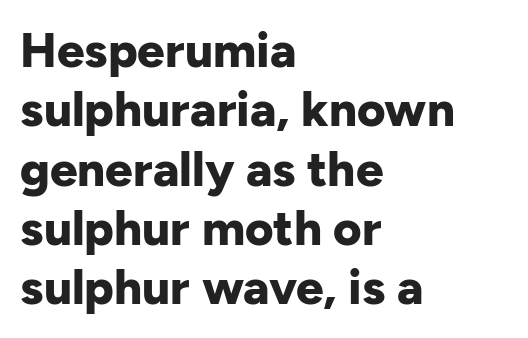
The image shows 49 px bold sans-serif type, upright; set left-aligned, line spacing 1.21x, normal letter spacing, not underlined; low stroke contrast and a medium x-height.
